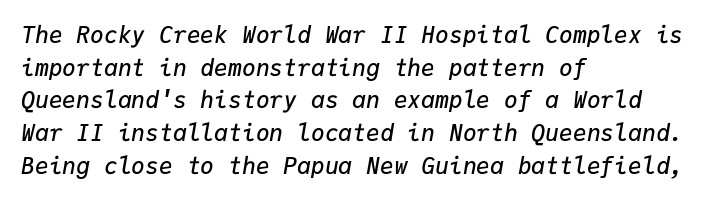
Q: Is the text bold? A: Semi-bold.
Q: Is the text italic (slanted)? A: Yes, it leans right by about 9 degrees.
Q: Is the text underlined? A: No.
Q: How is the paragraph aligned? A: Left-aligned.
Q: Is the spacing between letters normal or unusually wide? A: Normal.
Q: Is the spacing between lines tight, normal or loose? A: Normal.
